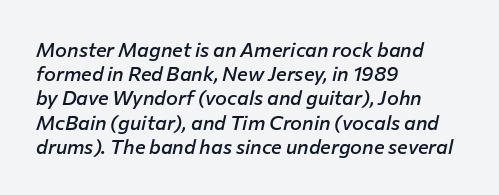
Notice how the passage keeps a crisp vertical edge on the left only. These lines keep a tight, regular rhythm from letter to letter. The string is rendered with underlining switched off. The typography opts for an oblique posture over an upright one. Typographic density is moderately raised because the face is semibold.
